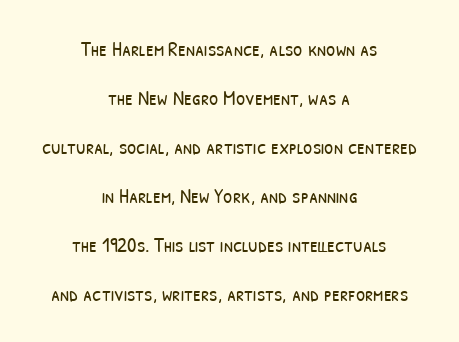
Q: Is the text bold? A: No.
Q: Is the text underlined? A: No.
Q: How is the paragraph aligned? A: Centered.
Q: Is the spacing between letters normal or unusually wide? A: Normal.
Q: Is the spacing between lines tight, normal or loose? A: Loose.
